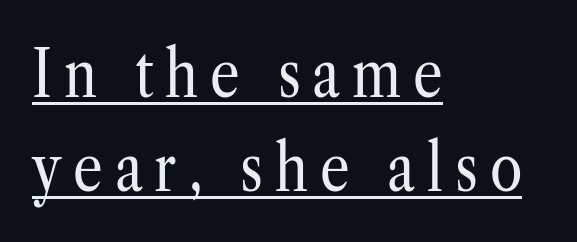
The image shows 66 px regular-weight, condensed serif type, upright; set left-aligned, normal line spacing (1.43x), underlined; low stroke contrast and a medium x-height.
